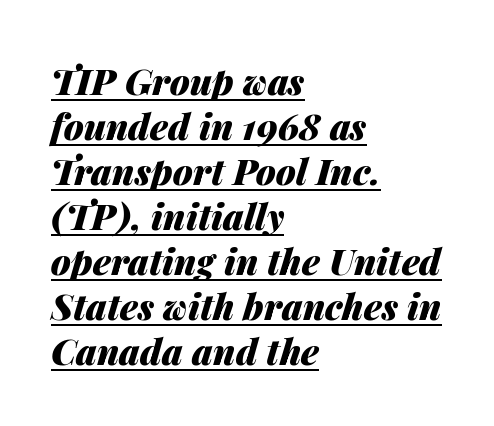
{"italic": "yes", "lean": "right", "slant_degrees": 14, "bold": "yes", "weight": "heavy", "width": "normal", "stroke_contrast": "medium", "x_height": "medium", "monospaced": "no", "underline": "yes", "align": "left", "line_spacing": "normal", "line_spacing_ratio": 1.25, "letter_spacing": "normal", "letter_spacing_em": 0.0, "glyph_px": 36}
